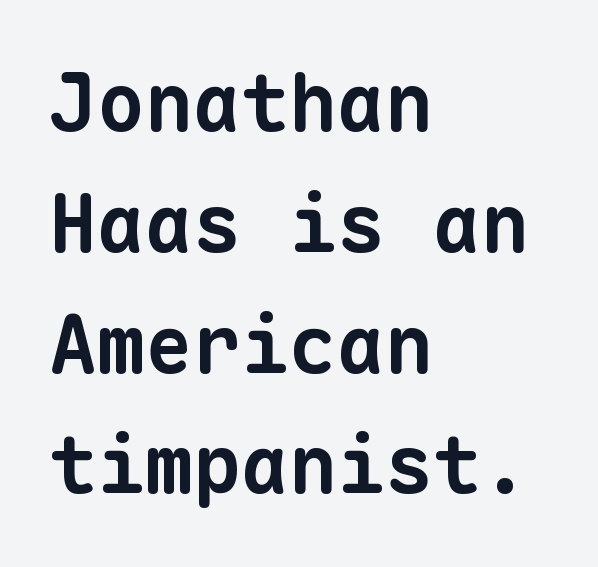
{"serif": "no", "bold": "yes", "weight": "bold", "width": "normal", "stroke_contrast": "low", "x_height": "medium", "monospaced": "yes", "underline": "no", "align": "left", "line_spacing": "normal", "line_spacing_ratio": 1.51, "letter_spacing": "normal", "letter_spacing_em": 0.0, "glyph_px": 80}
